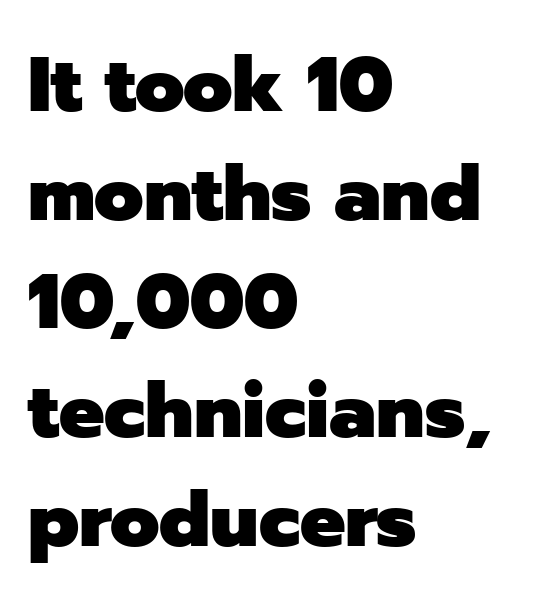
{"serif": "no", "italic": "no", "bold": "yes", "weight": "heavy", "width": "normal", "stroke_contrast": "low", "x_height": "medium", "monospaced": "no", "underline": "no", "align": "left", "line_spacing": "normal", "line_spacing_ratio": 1.43, "letter_spacing": "normal", "letter_spacing_em": 0.0, "glyph_px": 76}
